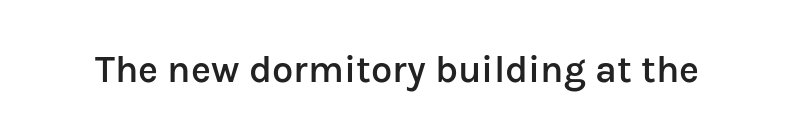
{"serif": "no", "italic": "no", "bold": "semi", "weight": "semibold", "width": "normal", "stroke_contrast": "low", "x_height": "medium", "monospaced": "no", "underline": "no", "letter_spacing": "normal", "letter_spacing_em": 0.0, "glyph_px": 38}
